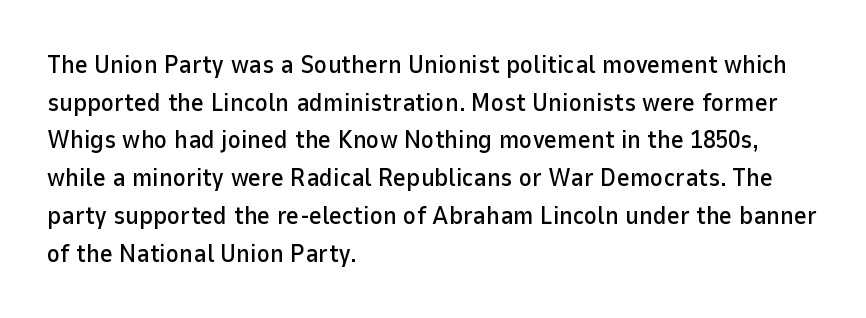
{"italic": "no", "underline": "no", "align": "left", "line_spacing": "normal", "line_spacing_ratio": 1.51, "letter_spacing": "normal", "letter_spacing_em": 0.0, "glyph_px": 25}
